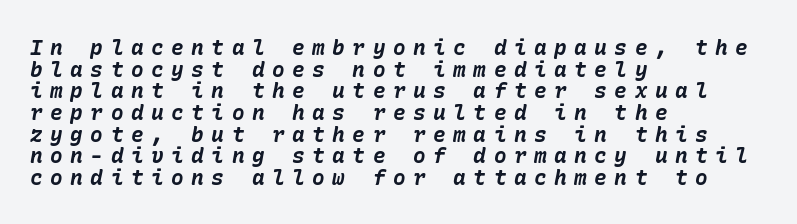
{"italic": "yes", "lean": "right", "slant_degrees": 10, "bold": "yes", "underline": "no", "align": "left", "line_spacing": "tight", "line_spacing_ratio": 1.03, "letter_spacing": "wide", "letter_spacing_em": 0.36, "glyph_px": 21}
